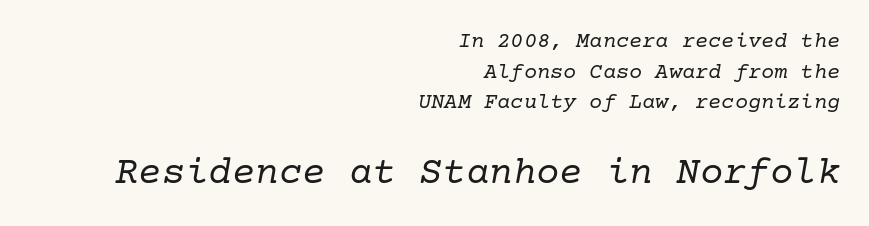
The image shows 39 px regular-weight serif type, italic (leaning right); set right-aligned, normal line spacing (1.39x), normal letter spacing, not underlined; the second (bottom) block is 1.77x larger; low stroke contrast and a medium x-height.
